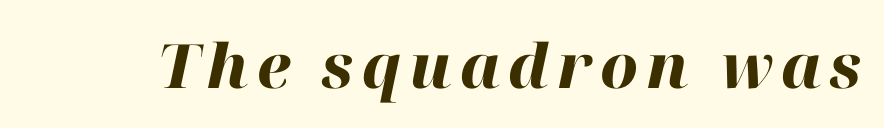
The image shows 61 px heavy type, italic (leaning right); set not underlined; high stroke contrast and a medium x-height.
